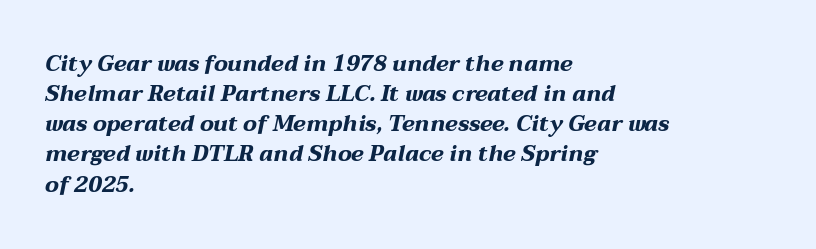
The image shows 22 px bold type, italic (leaning right); set left-aligned, normal line spacing (1.37x), normal letter spacing, not underlined.
